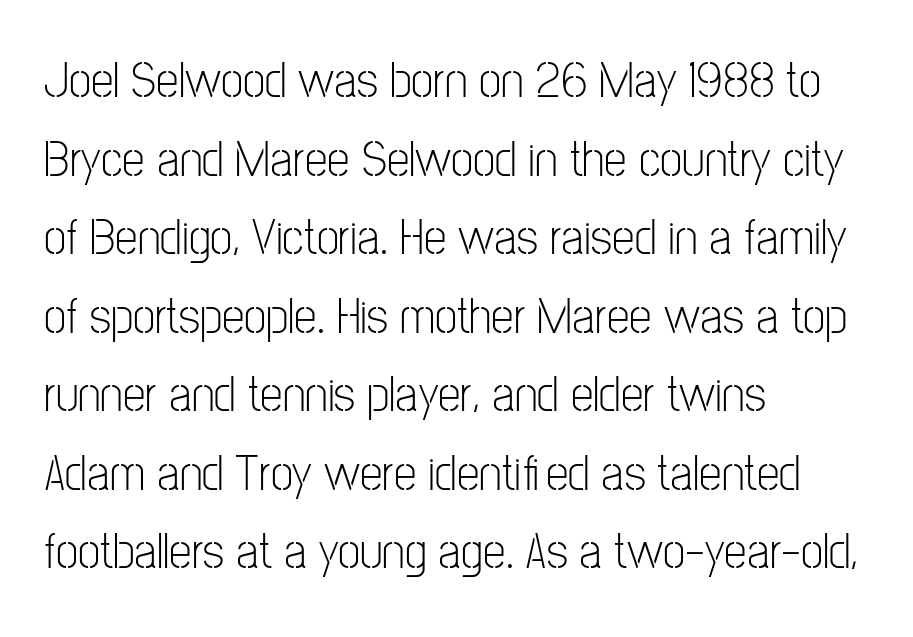
The image shows 51 px light, condensed sans-serif type, upright; set left-aligned, normal line spacing (1.54x), normal letter spacing, not underlined; low stroke contrast and a medium x-height.
